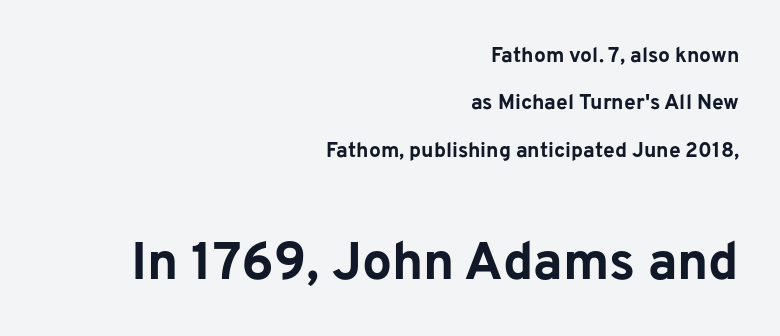
{"serif": "no", "italic": "no", "bold": "yes", "weight": "bold", "width": "normal", "stroke_contrast": "low", "x_height": "medium", "monospaced": "no", "underline": "no", "align": "right", "line_spacing": "loose", "line_spacing_ratio": 2.26, "letter_spacing": "normal", "letter_spacing_em": 0.0, "larger_block": "second", "size_ratio": 2.52, "glyph_px": 53}
